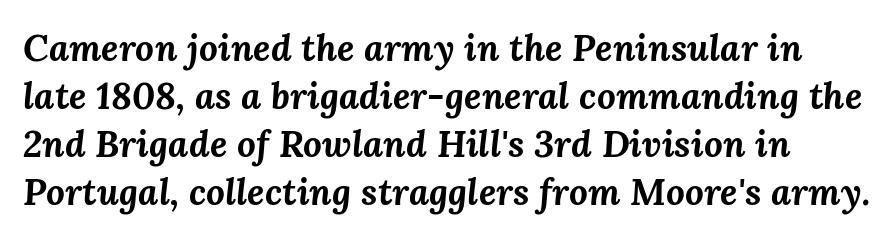
{"italic": "yes", "lean": "right", "slant_degrees": 3, "bold": "yes", "weight": "bold", "width": "normal", "stroke_contrast": "medium", "x_height": "medium", "monospaced": "no", "underline": "no", "line_spacing": "normal", "line_spacing_ratio": 1.3, "letter_spacing": "normal", "letter_spacing_em": 0.0, "glyph_px": 37}
